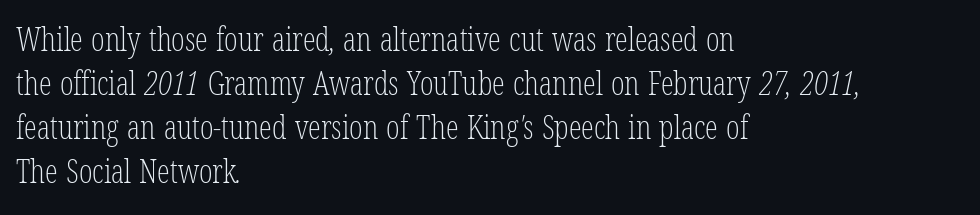
Q: Is the text bold? A: No.
Q: Is the typeface a serif or a sans-serif typeface? A: Serif.
Q: Is the text underlined? A: No.
Q: How is the paragraph aligned? A: Left-aligned.
Q: Is the spacing between letters normal or unusually wide? A: Normal.
Q: Is the spacing between lines tight, normal or loose? A: Normal.
Q: Width (condensed, normal, or wide)? A: Condensed.
Q: Stroke contrast? A: Low.
Q: x-height? A: Medium.
Q: Monospaced? A: No.
